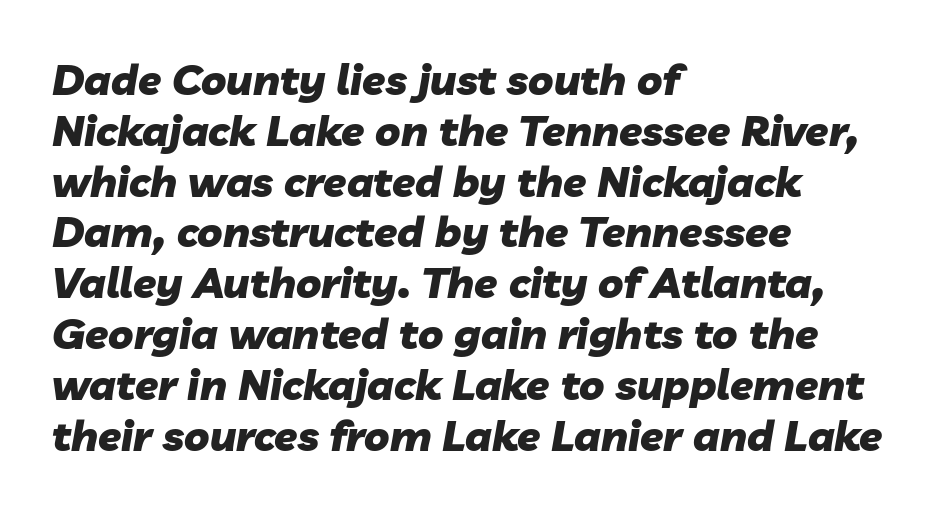
The image shows 42 px heavy type, italic (leaning right); set left-aligned, line spacing 1.21x, normal letter spacing, not underlined; low stroke contrast and a medium x-height.
